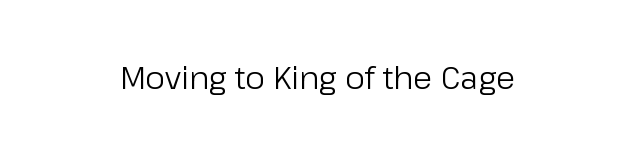
Varying glyph widths throughout — classic text-font behaviour. This sample uses plain, unmodified letter spacing. Nobody drew a line under any word here. Summary of weight: not heavy and not bold.
